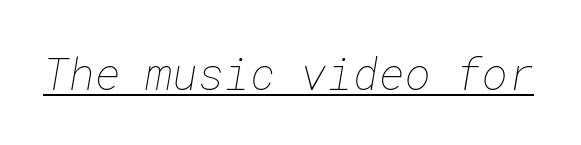
Observe the ordinary spacing: letters are neighbours, not strangers. The rendering uses the underline text-decoration. Ink coverage per letter is moderate at most.
